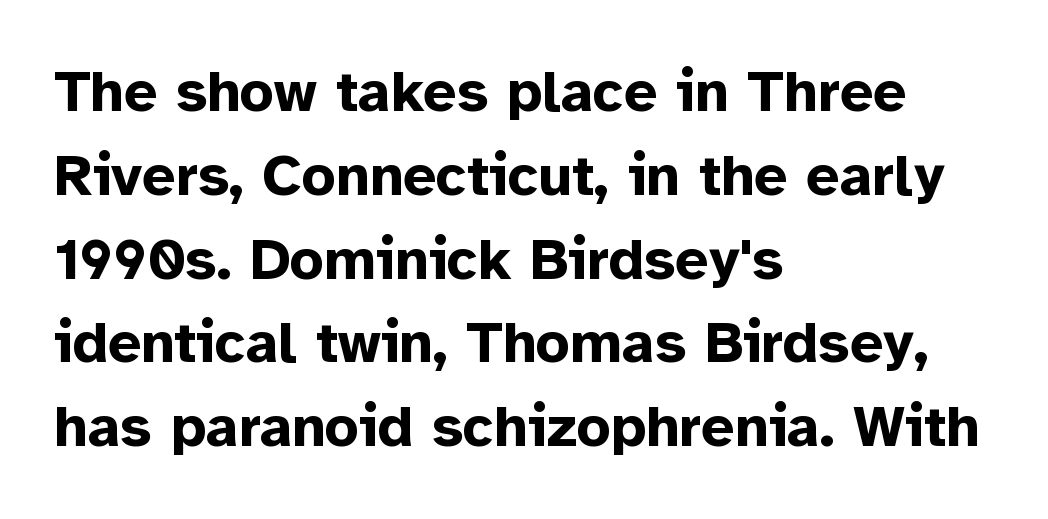
Q: Is the text bold? A: Yes.
Q: Is the text italic (slanted)? A: No, it is upright.
Q: Is the typeface a serif or a sans-serif typeface? A: Sans-serif.
Q: Is the text underlined? A: No.
Q: How is the paragraph aligned? A: Left-aligned.
Q: Is the spacing between letters normal or unusually wide? A: Normal.
Q: Is the spacing between lines tight, normal or loose? A: Normal.
Q: Width (condensed, normal, or wide)? A: Normal.
Q: Stroke contrast? A: Low.
Q: x-height? A: Medium.
Q: Monospaced? A: No.
